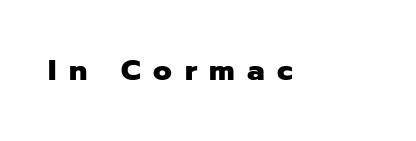
The passage shown is emphatically bold. Are there feet on the stems? There aren't — it's a sans. Honestly, there is no underline to notice here at all. Posture: straight, roman, zero tilt. Students, note that the glyphs here are deliberately spaced far apart. Looks like regular typesetting: each glyph gets only the width it needs.
